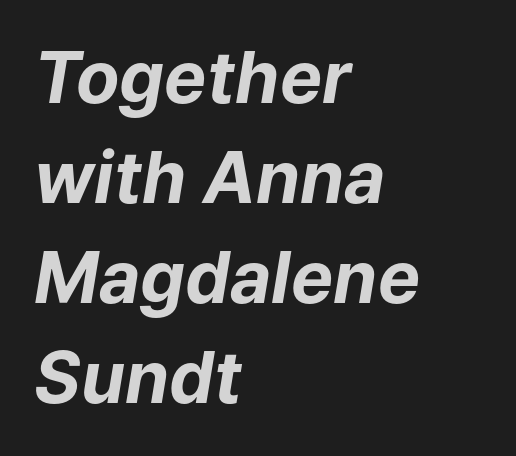
The image shows 71 px bold type, italic (leaning right); set left-aligned, normal line spacing (1.41x), normal letter spacing, not underlined; low stroke contrast and a medium x-height.
